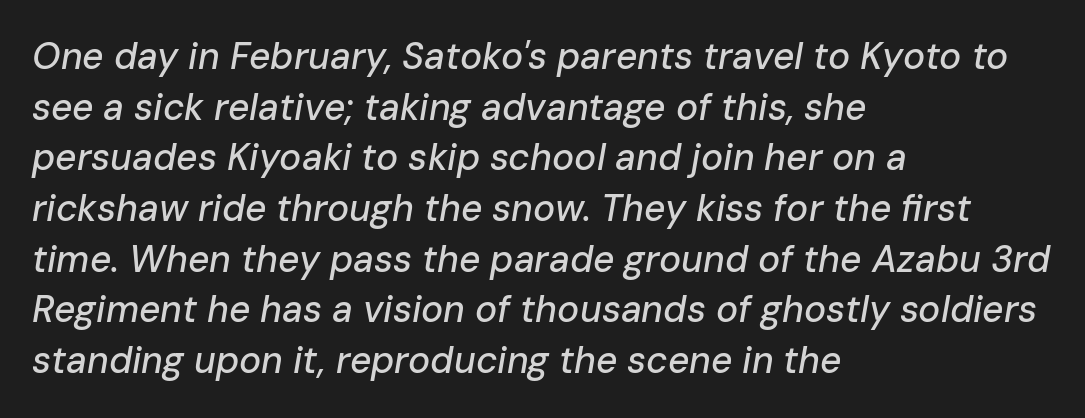
If you drew a line through each stem, it would be angled. Has an underline been added? It has not. Do the characters align in a grid? No, the font is proportional. The line-height multiplier appears to be the usual default. The passage shown has conventional tracking throughout.
